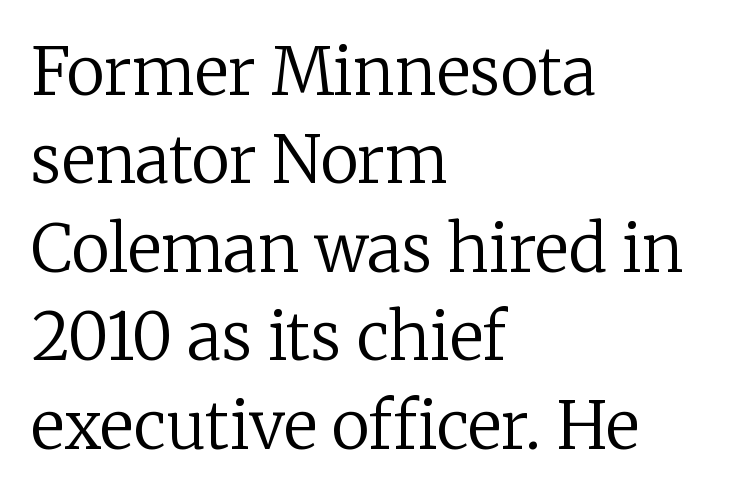
Characters follow at the spacing the type designer built in. This sample has the flowing, uneven cadence of proportional lettering. Quick note: underline off. I'd call this a serif setting — the letters wear small feet. The strokes are not fattened; the text isn't bold.
